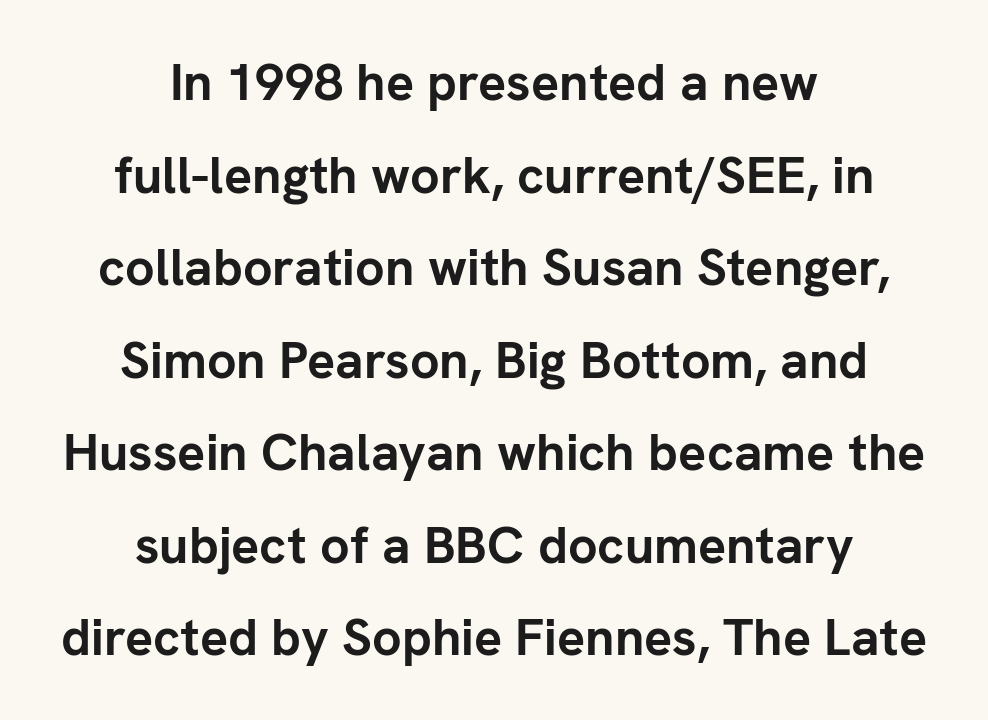
{"serif": "no", "italic": "no", "bold": "yes", "weight": "semibold", "width": "normal", "stroke_contrast": "low", "x_height": "medium", "monospaced": "no", "underline": "no", "align": "center", "line_spacing_ratio": 1.78, "letter_spacing": "normal", "letter_spacing_em": 0.0, "glyph_px": 52}
